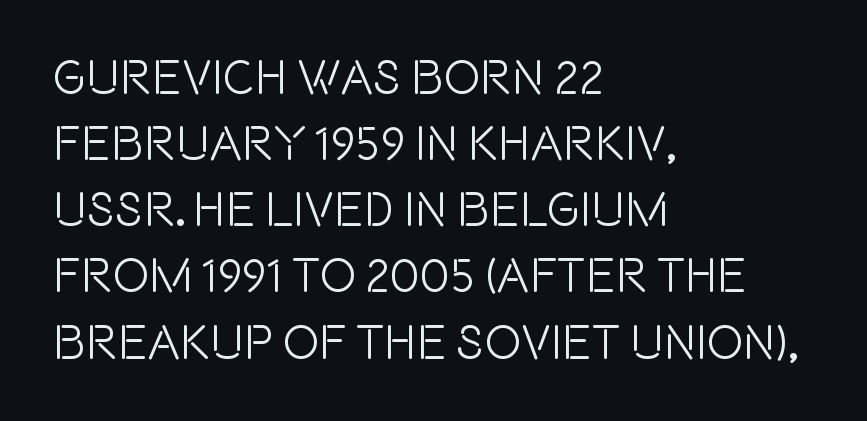
Q: Is the text italic (slanted)? A: No, it is upright.
Q: Is the typeface a serif or a sans-serif typeface? A: Sans-serif.
Q: Is the text underlined? A: No.
Q: How is the paragraph aligned? A: Left-aligned.
Q: Is the spacing between letters normal or unusually wide? A: Normal.
Q: Is the spacing between lines tight, normal or loose? A: Normal.
Q: Width (condensed, normal, or wide)? A: Condensed.
Q: x-height? A: Large.
Q: Monospaced? A: No.
